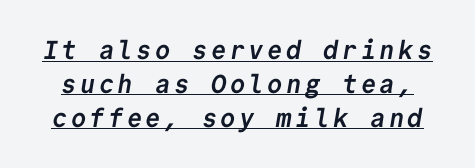
{"bold": "yes", "underline": "yes", "line_spacing": "normal", "line_spacing_ratio": 1.3, "glyph_px": 26}
